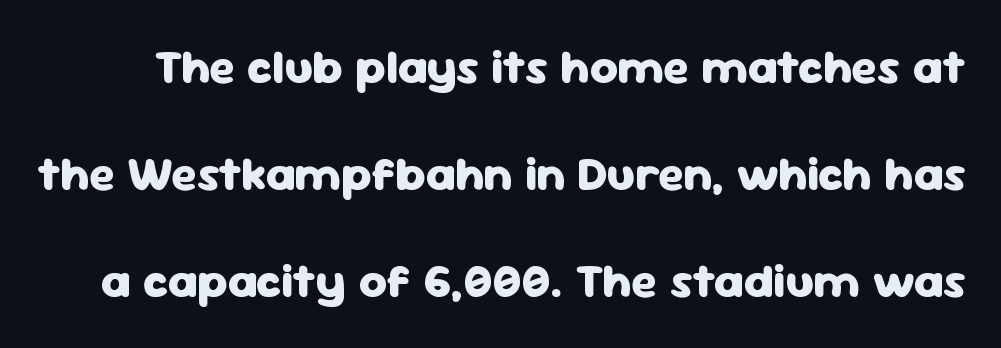
The image shows 48 px heavy sans-serif type, upright; set loose line spacing (2.23x), normal letter spacing, not underlined; low stroke contrast and a medium x-height.
